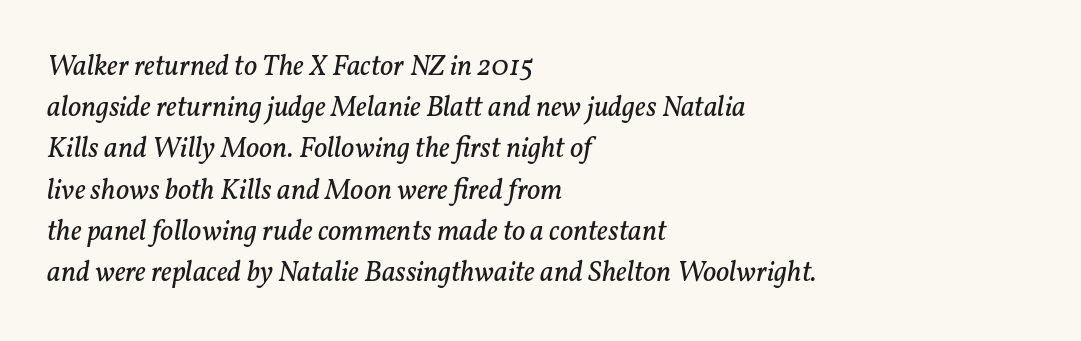
{"serif": "yes", "italic": "yes", "lean": "right", "slant_degrees": 11, "bold": "no", "weight": "regular", "width": "normal", "stroke_contrast": "low", "x_height": "medium", "monospaced": "no", "underline": "no", "align": "left", "line_spacing": "normal", "line_spacing_ratio": 1.42, "letter_spacing": "normal", "letter_spacing_em": 0.0, "glyph_px": 29}
